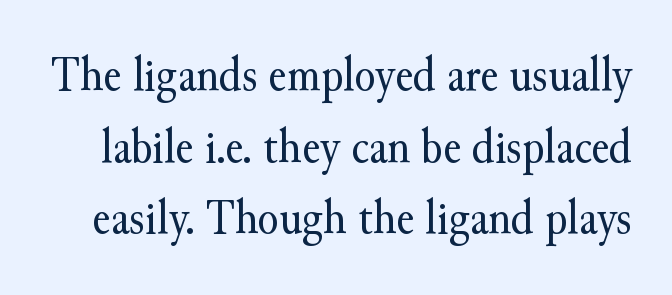
Q: Is the text bold? A: No.
Q: Is the text italic (slanted)? A: No, it is upright.
Q: Is the typeface a serif or a sans-serif typeface? A: Serif.
Q: Is the text underlined? A: No.
Q: Is the spacing between letters normal or unusually wide? A: Normal.
Q: Is the spacing between lines tight, normal or loose? A: Normal.
Q: Width (condensed, normal, or wide)? A: Normal.
Q: Stroke contrast? A: Medium.
Q: x-height? A: Small.
Q: Monospaced? A: No.
